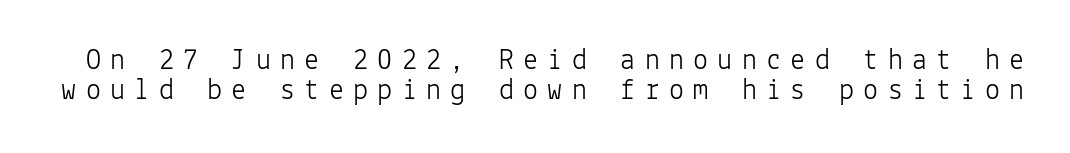
To sum up the face: it is a sans, with no serifs. Stroke thickness stays within the range of a standard reading face or lighter. These lines were composed using upright roman letters. A clean baseline with only descenders dipping below it.
